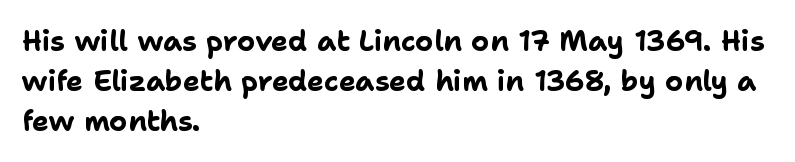
Q: Is the text bold? A: Yes.
Q: Is the text italic (slanted)? A: No, it is upright.
Q: Is the typeface a serif or a sans-serif typeface? A: Sans-serif.
Q: Is the text underlined? A: No.
Q: How is the paragraph aligned? A: Left-aligned.
Q: Is the spacing between letters normal or unusually wide? A: Normal.
Q: Is the spacing between lines tight, normal or loose? A: Normal.
Q: Width (condensed, normal, or wide)? A: Normal.
Q: Stroke contrast? A: Low.
Q: x-height? A: Medium.
Q: Monospaced? A: No.
